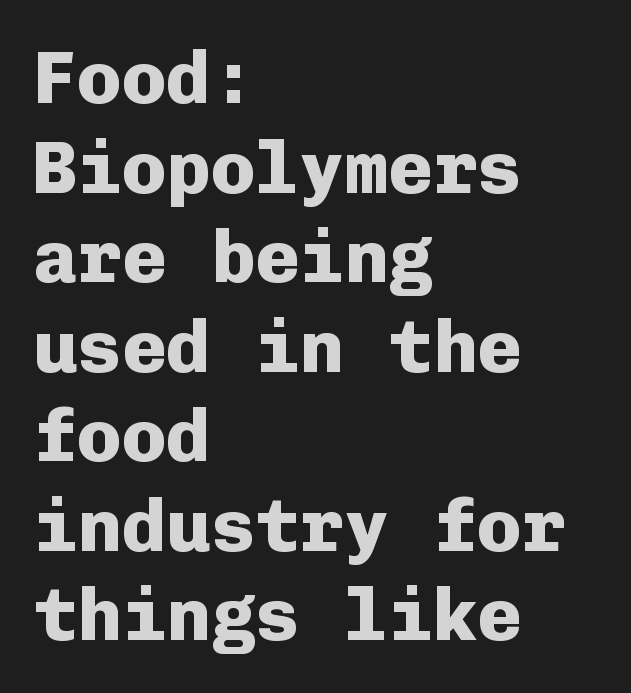
{"serif": "no", "italic": "no", "bold": "yes", "weight": "heavy", "width": "normal", "stroke_contrast": "low", "x_height": "medium", "monospaced": "yes", "underline": "no", "align": "left", "line_spacing_ratio": 1.21, "letter_spacing": "normal", "letter_spacing_em": 0.0, "glyph_px": 74}
